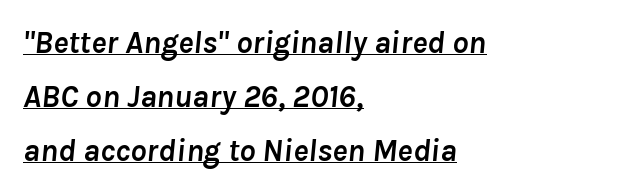
Q: Is the text bold? A: Yes.
Q: Is the text italic (slanted)? A: Yes, it leans right by about 8 degrees.
Q: Is the text underlined? A: Yes.
Q: How is the paragraph aligned? A: Left-aligned.
Q: Is the spacing between letters normal or unusually wide? A: Normal.
Q: Is the spacing between lines tight, normal or loose? A: Normal.
Q: Width (condensed, normal, or wide)? A: Normal.
Q: Stroke contrast? A: Low.
Q: x-height? A: Medium.
Q: Monospaced? A: No.
